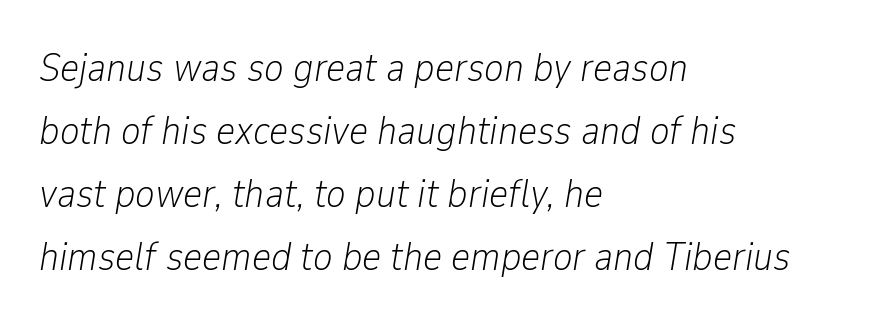
{"italic": "yes", "lean": "right", "slant_degrees": 9, "bold": "no", "weight": "light", "width": "condensed", "stroke_contrast": "low", "x_height": "medium", "monospaced": "no", "underline": "no", "align": "left", "line_spacing": "normal", "line_spacing_ratio": 1.54, "letter_spacing": "normal", "letter_spacing_em": 0.0, "glyph_px": 41}
